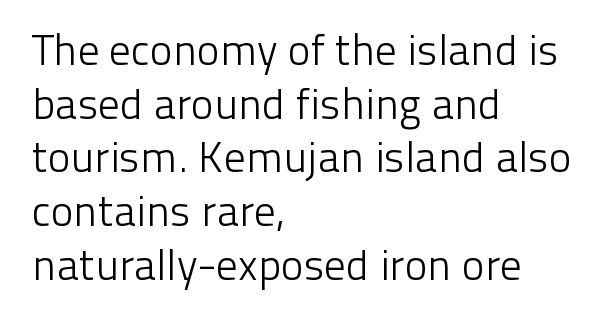
A clean baseline with only descenders dipping below it. The face looks like a standard text weight, possibly lighter. One glance says typical: line gaps are just what's usual. Note the varied advance widths — an 'i' is clearly narrower than an 'm'.
